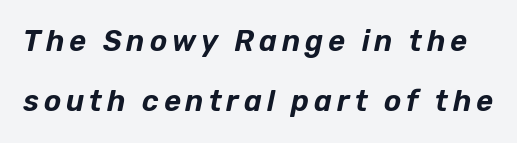
Descenders are the only things crossing below the line. These lines are rendered in a variable-pitch font. You can tell it's italic because the verticals aren't actually vertical. You could fit nearly another row in the gap between these rows.
